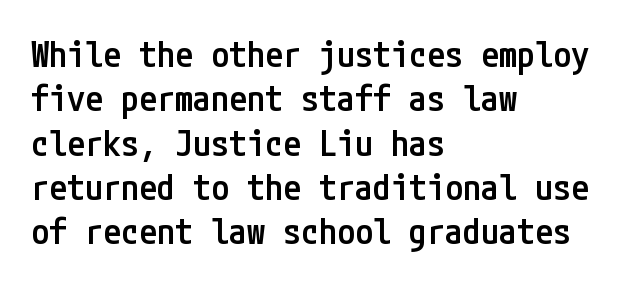
{"serif": "no", "italic": "no", "bold": "semi", "weight": "semibold", "width": "condensed", "stroke_contrast": "low", "x_height": "medium", "underline": "no", "align": "left", "line_spacing_ratio": 1.23, "letter_spacing": "normal", "letter_spacing_em": 0.0, "glyph_px": 36}
